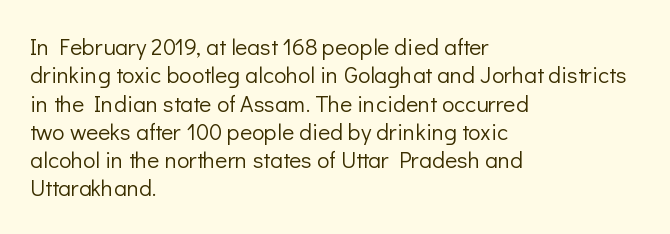
{"italic": "no", "bold": "no", "underline": "no", "align": "left", "line_spacing_ratio": 1.23, "letter_spacing": "normal", "letter_spacing_em": 0.0, "glyph_px": 23}
